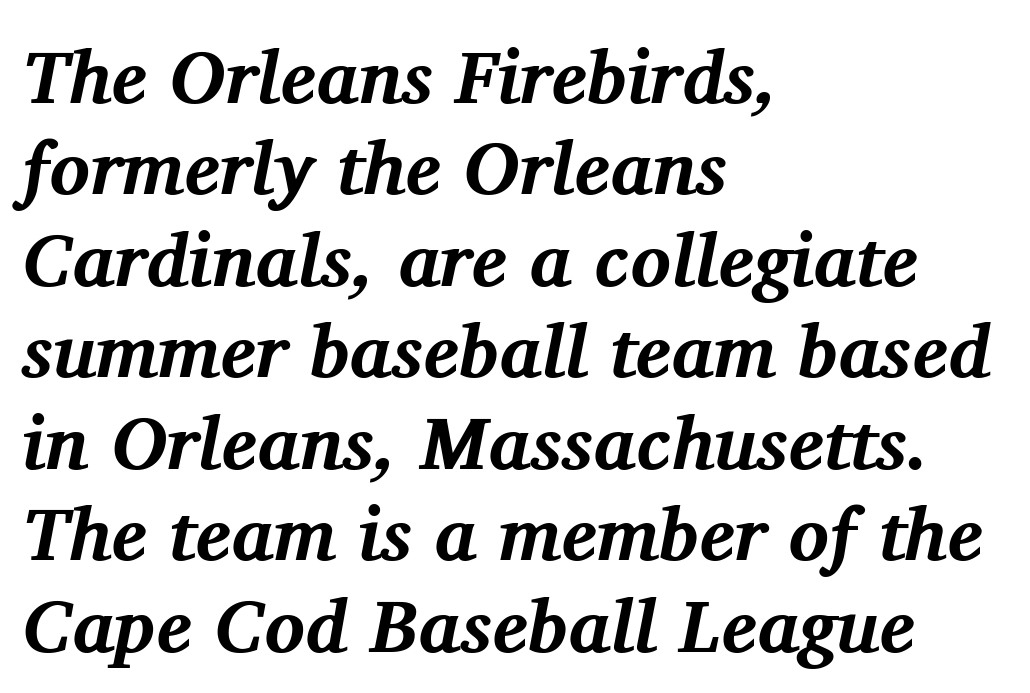
{"serif": "yes", "italic": "yes", "lean": "right", "slant_degrees": 11, "bold": "yes", "weight": "bold", "width": "normal", "stroke_contrast": "medium", "x_height": "medium", "monospaced": "no", "underline": "no", "align": "left", "line_spacing_ratio": 1.22, "letter_spacing": "normal", "letter_spacing_em": 0.0, "glyph_px": 75}
